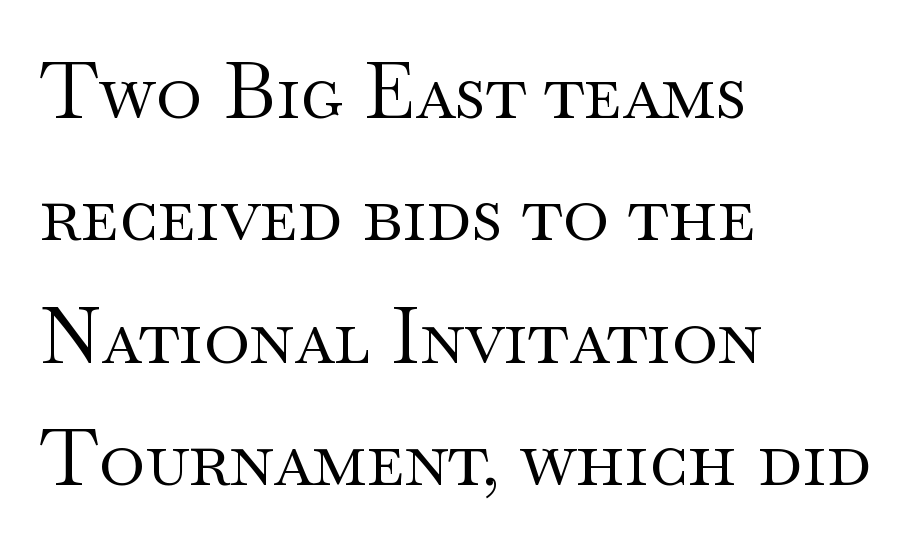
Q: Is the text bold? A: No.
Q: Is the text italic (slanted)? A: No, it is upright.
Q: Is the typeface a serif or a sans-serif typeface? A: Serif.
Q: Is the text underlined? A: No.
Q: How is the paragraph aligned? A: Left-aligned.
Q: Is the spacing between letters normal or unusually wide? A: Normal.
Q: Is the spacing between lines tight, normal or loose? A: Normal.
Q: Width (condensed, normal, or wide)? A: Wide.
Q: Stroke contrast? A: Medium.
Q: x-height? A: Small.
Q: Monospaced? A: No.
